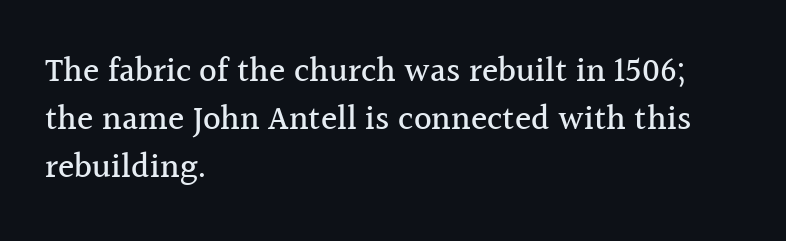
Q: Is the text italic (slanted)? A: No, it is upright.
Q: Is the typeface a serif or a sans-serif typeface? A: Serif.
Q: Is the text underlined? A: No.
Q: How is the paragraph aligned? A: Left-aligned.
Q: Is the spacing between letters normal or unusually wide? A: Normal.
Q: Is the spacing between lines tight, normal or loose? A: Normal.
Q: Width (condensed, normal, or wide)? A: Normal.
Q: x-height? A: Medium.
Q: Monospaced? A: No.
